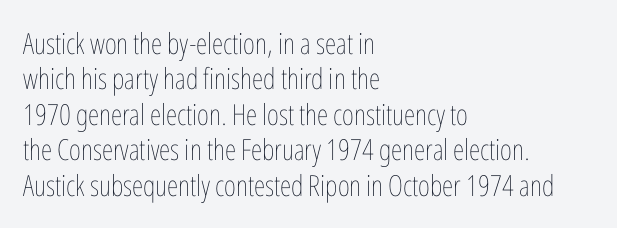
{"italic": "no", "bold": "no", "weight": "thin", "width": "condensed", "stroke_contrast": "low", "x_height": "medium", "monospaced": "no", "underline": "no", "align": "left", "line_spacing_ratio": 1.22, "letter_spacing": "normal", "letter_spacing_em": 0.0, "glyph_px": 29}
